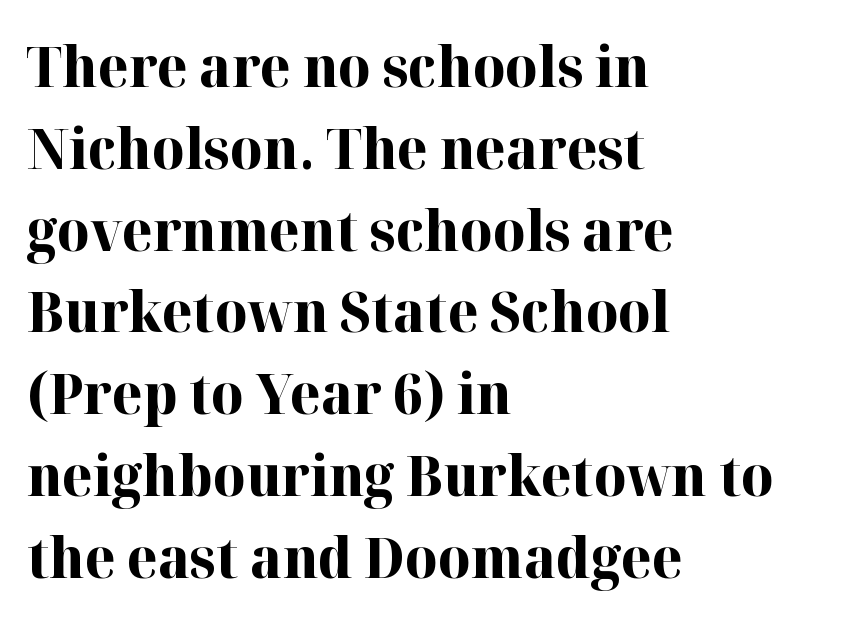
{"serif": "yes", "italic": "no", "bold": "yes", "weight": "bold", "width": "normal", "stroke_contrast": "high", "x_height": "medium", "monospaced": "no", "underline": "no", "align": "left", "line_spacing": "normal", "line_spacing_ratio": 1.46, "letter_spacing": "normal", "letter_spacing_em": 0.0, "glyph_px": 56}
